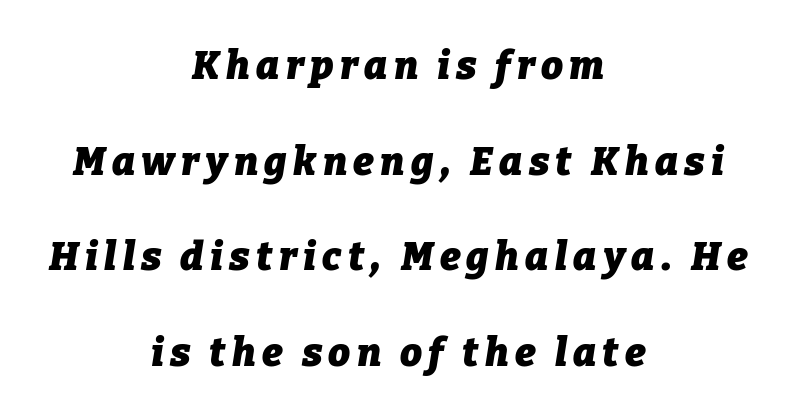
Q: Is the text bold? A: Yes.
Q: Is the text italic (slanted)? A: Yes, it leans right by about 9 degrees.
Q: Is the text underlined? A: No.
Q: How is the paragraph aligned? A: Centered.
Q: Is the spacing between lines tight, normal or loose? A: Loose.
Q: Width (condensed, normal, or wide)? A: Normal.
Q: Stroke contrast? A: Low.
Q: x-height? A: Medium.
Q: Monospaced? A: No.
